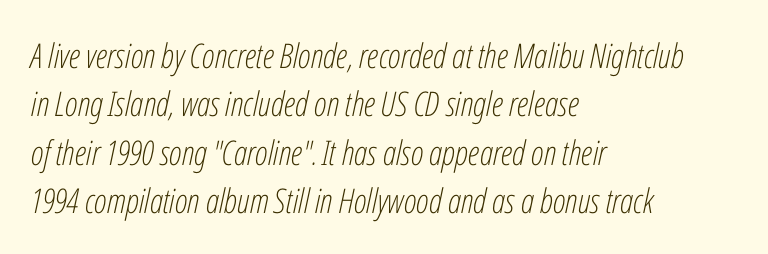
{"italic": "yes", "lean": "right", "slant_degrees": 12, "bold": "no", "weight": "light", "width": "condensed", "stroke_contrast": "low", "x_height": "medium", "monospaced": "no", "underline": "no", "align": "left", "line_spacing": "normal", "line_spacing_ratio": 1.42, "letter_spacing": "normal", "letter_spacing_em": 0.0, "glyph_px": 34}
